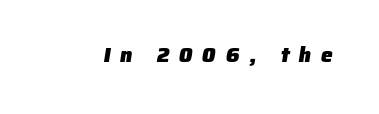
The image shows 21 px bold type; set unusually wide letter spacing (+0.45 em), not underlined.
